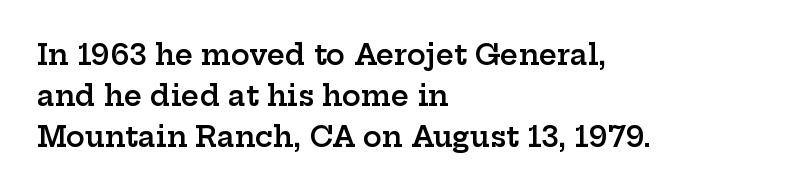
{"serif": "yes", "italic": "no", "bold": "semi", "weight": "semibold", "width": "wide", "stroke_contrast": "low", "x_height": "medium", "monospaced": "no", "underline": "no", "align": "left", "line_spacing": "normal", "line_spacing_ratio": 1.47, "letter_spacing": "normal", "letter_spacing_em": 0.0, "glyph_px": 28}
